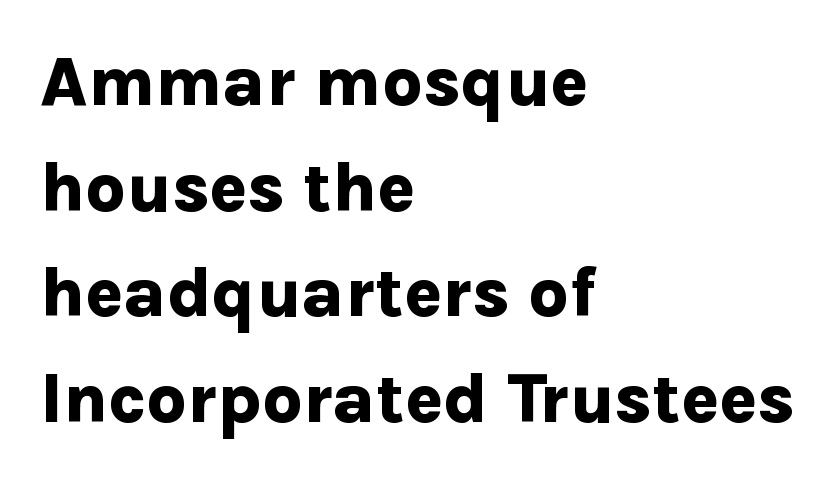
Q: Is the text bold? A: Yes.
Q: Is the text italic (slanted)? A: No, it is upright.
Q: Is the typeface a serif or a sans-serif typeface? A: Sans-serif.
Q: Is the text underlined? A: No.
Q: How is the paragraph aligned? A: Left-aligned.
Q: Is the spacing between letters normal or unusually wide? A: Normal.
Q: Is the spacing between lines tight, normal or loose? A: Normal.
Q: Width (condensed, normal, or wide)? A: Normal.
Q: Stroke contrast? A: Low.
Q: x-height? A: Medium.
Q: Monospaced? A: No.
